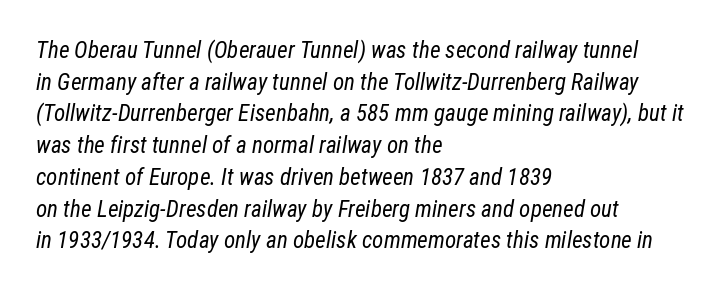
Emphasis-style slanted type is in use. Each line starts at the same left margin while the right side varies. Words float on clear page, feet unadorned. The block of text has a typical density, with ordinary space between rows. The horizontal fit of the characters is conventional and even. Stem width sits at or under what a default text font uses.
